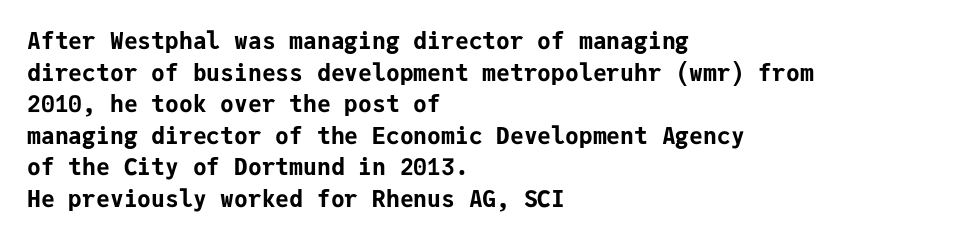
The image shows 23 px bold type, upright; set left-aligned, normal line spacing (1.37x), normal letter spacing, not underlined.
